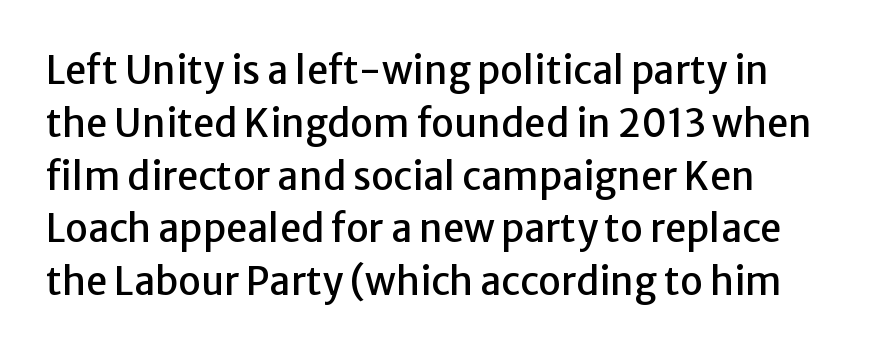
Q: Is the text italic (slanted)? A: No, it is upright.
Q: Is the typeface a serif or a sans-serif typeface? A: Sans-serif.
Q: Is the text underlined? A: No.
Q: Is the spacing between letters normal or unusually wide? A: Normal.
Q: Is the spacing between lines tight, normal or loose? A: Normal.
Q: Width (condensed, normal, or wide)? A: Normal.
Q: Stroke contrast? A: Low.
Q: x-height? A: Medium.
Q: Monospaced? A: No.
